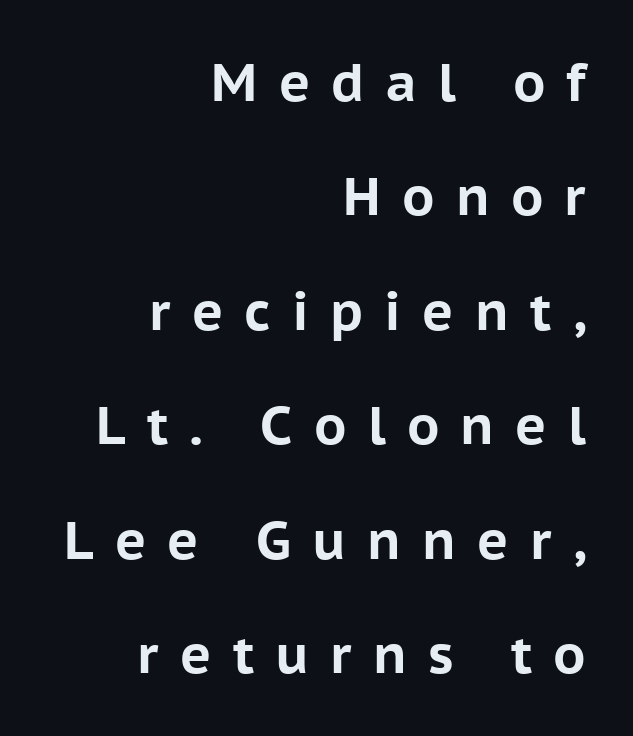
Words float on clear page, feet unadorned. This block would shrink considerably if given ordinary leading; it's expanded now. Unlike a traditional serif, this face leaves its strokes unadorned. The tracking reads as deliberately expanded to a designer's eye. Is this a fixed-width face? No — the glyphs have proportional, varying widths.
